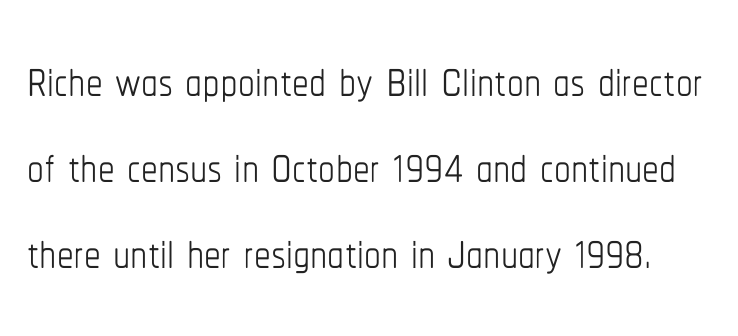
Q: Is the text bold? A: No.
Q: Is the text italic (slanted)? A: No, it is upright.
Q: Is the text underlined? A: No.
Q: Is the spacing between letters normal or unusually wide? A: Normal.
Q: Is the spacing between lines tight, normal or loose? A: Normal.
Q: Width (condensed, normal, or wide)? A: Condensed.
Q: Stroke contrast? A: Low.
Q: x-height? A: Medium.
Q: Monospaced? A: No.
